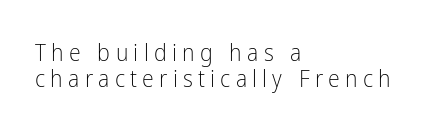
The image shows 24 px text type, upright; set left-aligned, tight line spacing (1.08x), unusually wide letter spacing (+0.22 em), not underlined.
